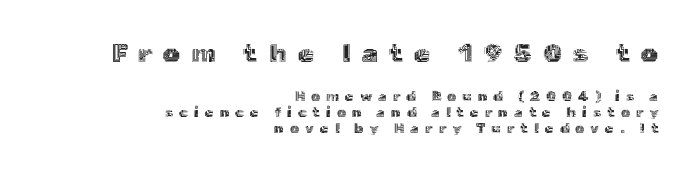
The image shows 26 px text type, upright; set right-aligned, tight line spacing (1.14x), unusually wide letter spacing (+0.44 em), not underlined; the first (top) block is 1.86x larger.
